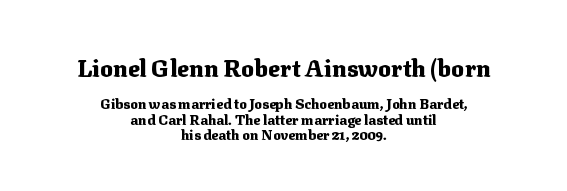
No word sits above an underline. Characters follow at the spacing the type designer built in. It's the straight-up-and-down kind of type. The block sitting higher on the canvas is the one with enlarged characters.
